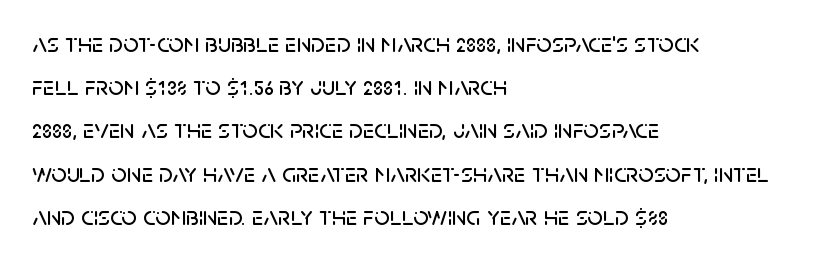
Q: Is the text italic (slanted)? A: No, it is upright.
Q: Is the text underlined? A: No.
Q: How is the paragraph aligned? A: Left-aligned.
Q: Is the spacing between letters normal or unusually wide? A: Normal.
Q: Is the spacing between lines tight, normal or loose? A: Normal.
